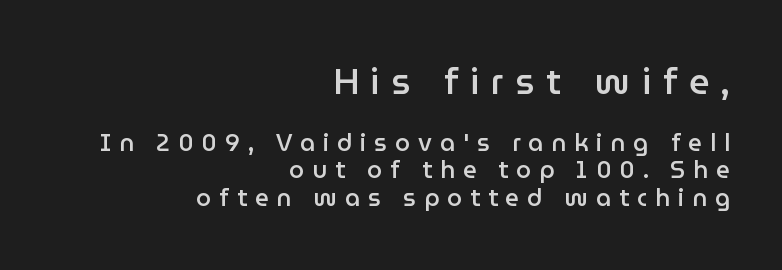
{"serif": "no", "italic": "no", "bold": "semi", "weight": "semibold", "width": "normal", "stroke_contrast": "low", "x_height": "medium", "monospaced": "no", "underline": "no", "align": "right", "line_spacing_ratio": 1.16, "letter_spacing": "wide", "letter_spacing_em": 0.33, "larger_block": "first", "size_ratio": 1.5, "glyph_px": 36}
